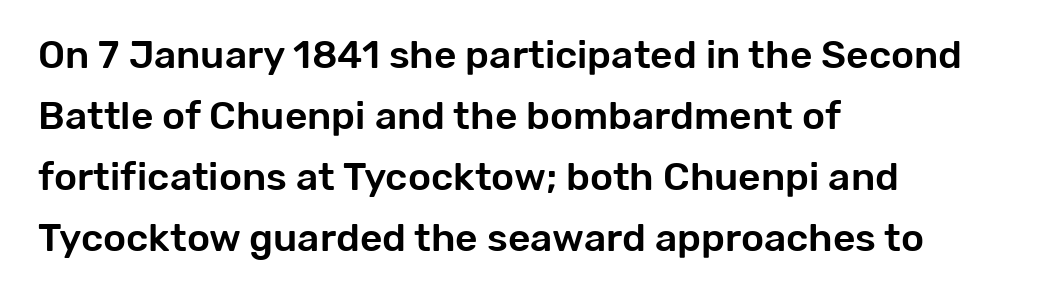
Are there feet on the stems? There aren't — it's a sans. The face used here is proportionally spaced, like ordinary book or web type. The tracking reads as untouched default to a designer's eye. A typesetter would mark this as roman, not italic.
